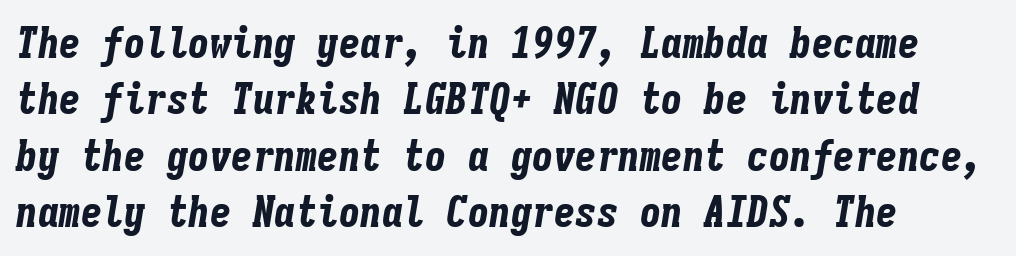
Tracking value appears to be zero — textbook default spacing. Bold? Absolutely — the strokes are thick and heavy. The passage shown is typed in a monospace face where columns stay perfectly aligned. Observe the lean: these are italic letterforms.
